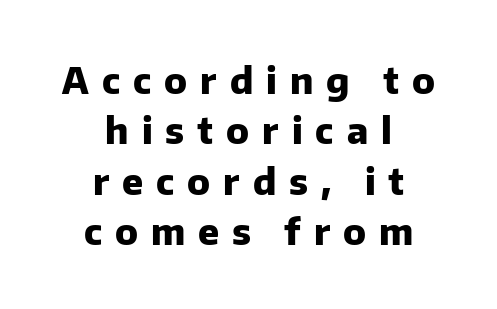
The image shows 37 px heavy sans-serif type, upright; set centered, normal line spacing (1.36x), unusually wide letter spacing (+0.35 em), not underlined; low stroke contrast and a medium x-height.
